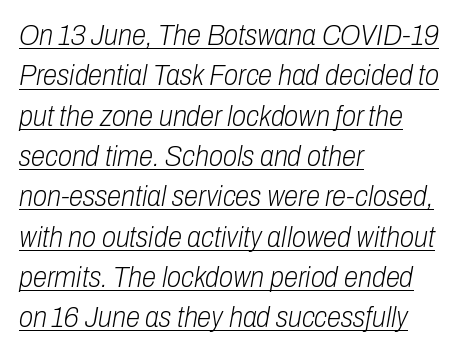
When letters slant like this, we call the style italic. Here the designer chose a conventional face with non-uniform glyph widths. This rendering features underlined lettering. Quick note: interline space is typical. Letter spacing: default.
